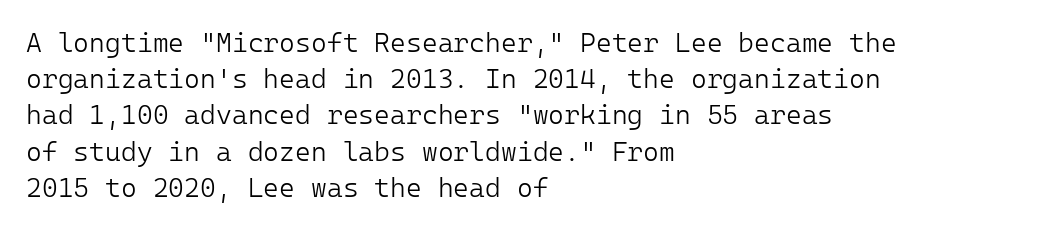
Q: Is the text bold? A: No.
Q: Is the text italic (slanted)? A: No, it is upright.
Q: Is the text underlined? A: No.
Q: How is the paragraph aligned? A: Left-aligned.
Q: Is the spacing between letters normal or unusually wide? A: Normal.
Q: Is the spacing between lines tight, normal or loose? A: Normal.
